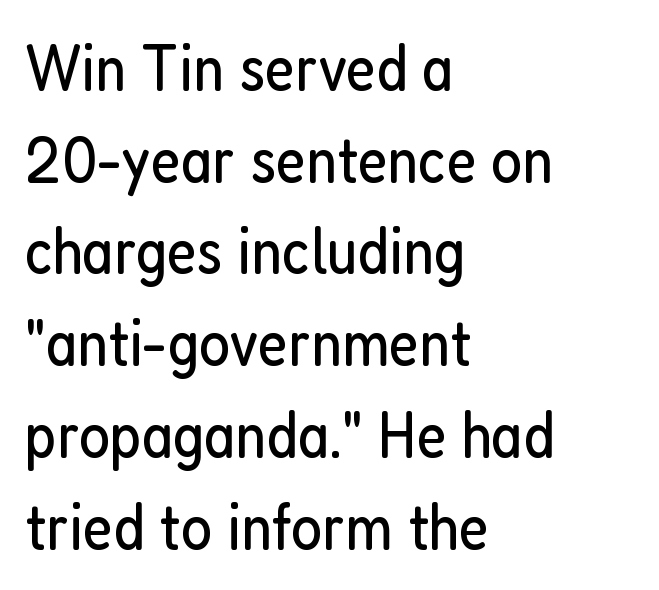
{"serif": "no", "italic": "no", "bold": "no", "weight": "regular", "width": "condensed", "stroke_contrast": "low", "x_height": "medium", "monospaced": "no", "underline": "no", "align": "left", "line_spacing": "normal", "line_spacing_ratio": 1.39, "letter_spacing": "normal", "letter_spacing_em": 0.0, "glyph_px": 66}
